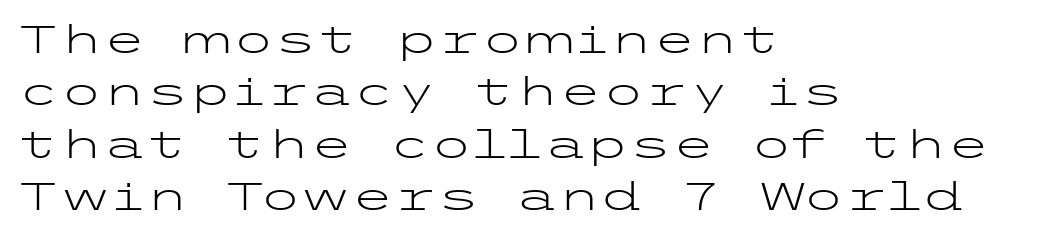
The image shows 39 px light, wide sans-serif type, upright; set left-aligned, normal line spacing (1.34x), normal letter spacing, not underlined; low stroke contrast and a medium x-height.
